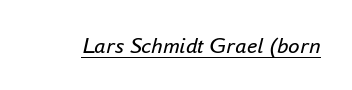
Q: Is the text bold? A: No.
Q: Is the text italic (slanted)? A: Yes, it leans right by about 16 degrees.
Q: Is the text underlined? A: Yes.
Q: Is the spacing between letters normal or unusually wide? A: Normal.
